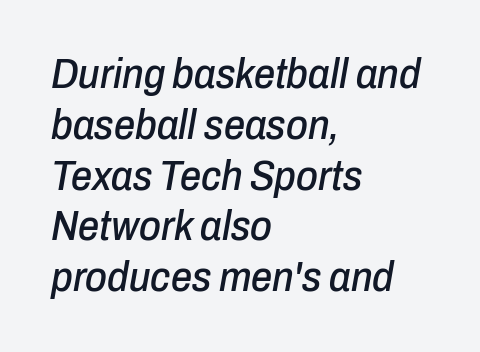
The image shows 42 px condensed type, italic (leaning right); set left-aligned, line spacing 1.21x, normal letter spacing, not underlined; low stroke contrast and a medium x-height.
